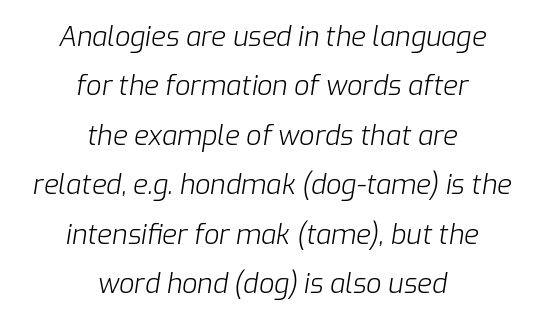
The font's italic variant was chosen for this text. Unbolded letterforms with no extra heft. Horizontally, the lines are justified to the midpoint only. Bare-footed words on every line. Is the letter spacing exaggerated? No — it looks like the ordinary default.
